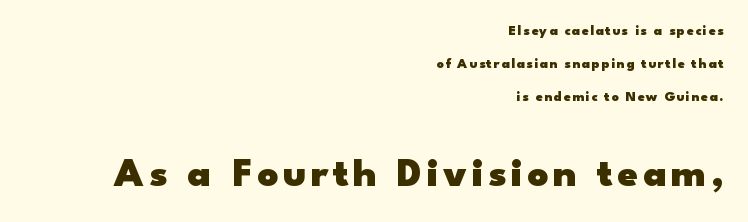
Q: Is the text bold? A: Yes.
Q: Is the text italic (slanted)? A: No, it is upright.
Q: Is the typeface a serif or a sans-serif typeface? A: Sans-serif.
Q: Is the text underlined? A: No.
Q: How is the paragraph aligned? A: Right-aligned.
Q: Is the spacing between lines tight, normal or loose? A: Loose.
Q: Which block of text is set in a larger size, the first (top) or the second (bottom)? A: The second (bottom) one.
Q: Width (condensed, normal, or wide)? A: Wide.
Q: Stroke contrast? A: Low.
Q: x-height? A: Small.
Q: Monospaced? A: No.
